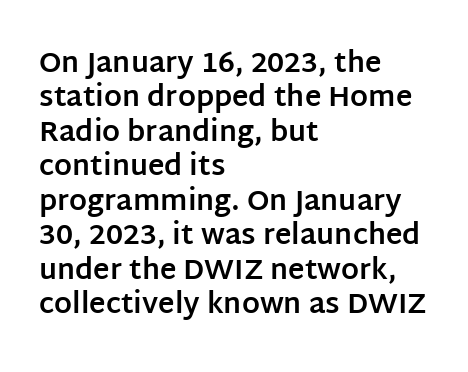
The image shows 28 px bold sans-serif type, upright; set left-aligned, line spacing 1.23x, normal letter spacing, not underlined; low stroke contrast and a large x-height.
